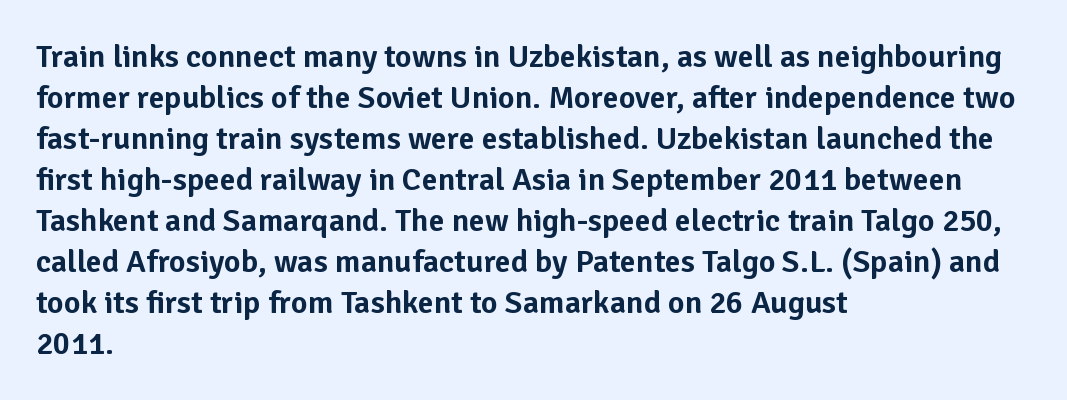
Reading down the block, your eye returns to a fixed left position each line. The rendering shows plain stroke endings on the letterforms — a sans-serif design. The passage shown is typed in a proportional face where columns would drift. It's the straight-up-and-down kind of type.
